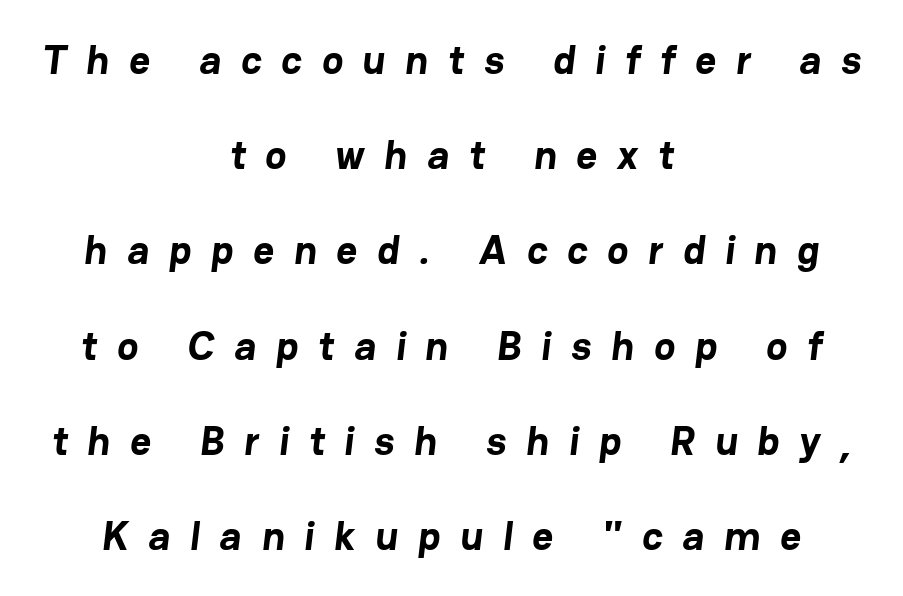
Think of a printed novel: that variable character pitch is what you see here. The text was rendered using a sans face with plain stroke endings. A dark, heavy texture on the line: the type is bold. Display-style spreading of the glyphs; the letterfit is very open. The leading is generous, giving the passage an open texture.
